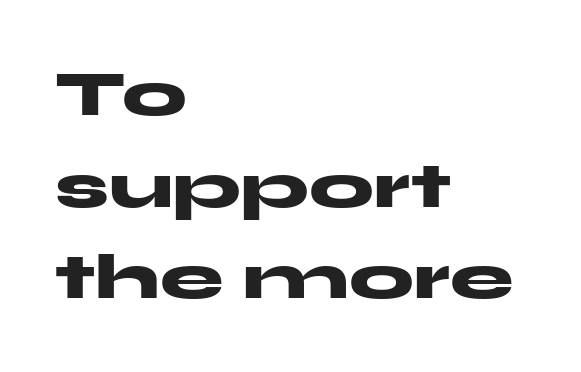
The image shows 64 px heavy, wide sans-serif type, upright; set left-aligned, normal line spacing (1.43x), normal letter spacing, not underlined; medium stroke contrast and a medium x-height.
